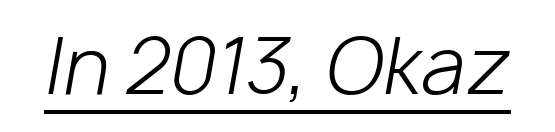
The image shows 76 px light type, italic (leaning right); set normal letter spacing, underlined; low stroke contrast and a medium x-height.
